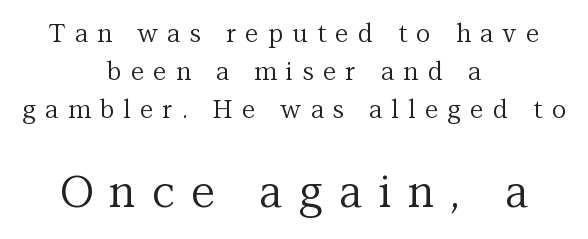
{"serif": "yes", "italic": "no", "bold": "no", "weight": "regular", "width": "normal", "stroke_contrast": "medium", "x_height": "medium", "monospaced": "no", "underline": "no", "align": "center", "line_spacing": "normal", "line_spacing_ratio": 1.52, "letter_spacing": "wide", "letter_spacing_em": 0.37, "larger_block": "second", "size_ratio": 1.76, "glyph_px": 44}
